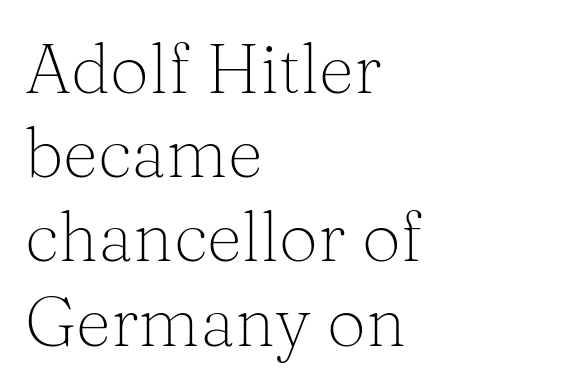
{"serif": "yes", "italic": "no", "bold": "no", "weight": "light", "width": "normal", "stroke_contrast": "medium", "x_height": "medium", "monospaced": "no", "underline": "no", "align": "left", "line_spacing_ratio": 1.22, "letter_spacing": "normal", "letter_spacing_em": 0.0, "glyph_px": 69}
